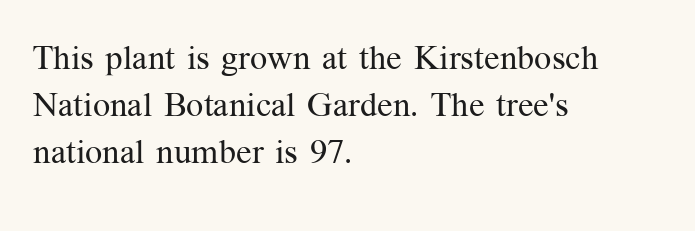
The image shows 34 px regular-weight serif type, upright; set left-aligned, normal line spacing (1.38x), normal letter spacing, not underlined; medium stroke contrast and a medium x-height.
